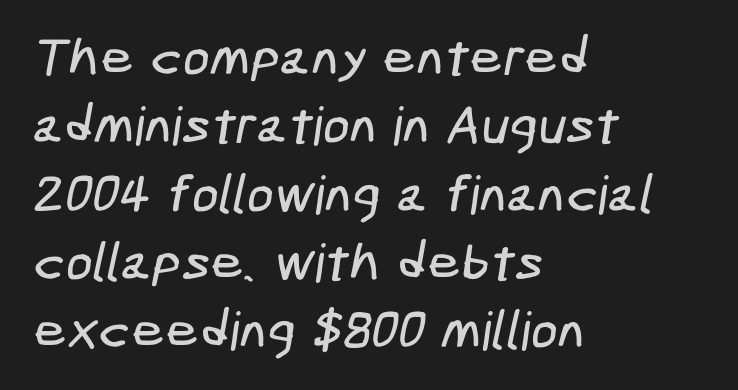
{"serif": "no", "width": "condensed", "stroke_contrast": "low", "x_height": "medium", "underline": "no", "align": "left", "line_spacing": "normal", "line_spacing_ratio": 1.29, "letter_spacing": "normal", "letter_spacing_em": 0.0, "glyph_px": 53}
